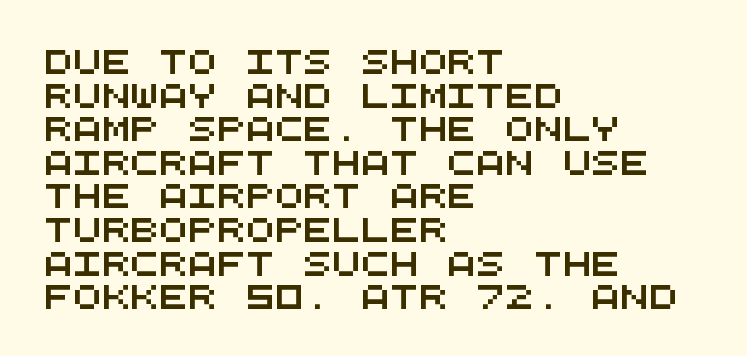
The image shows 24 px text type; set left-aligned, normal line spacing (1.4x), normal letter spacing, not underlined.
